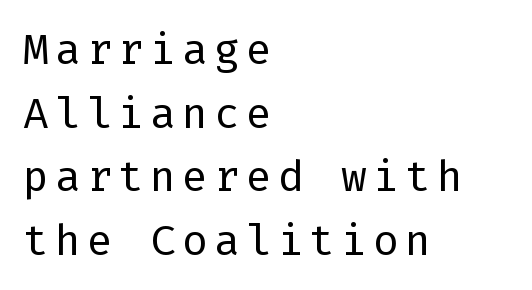
{"serif": "no", "italic": "no", "bold": "no", "weight": "regular", "width": "normal", "stroke_contrast": "low", "x_height": "medium", "underline": "no", "align": "left", "line_spacing": "normal", "line_spacing_ratio": 1.48, "glyph_px": 43}
